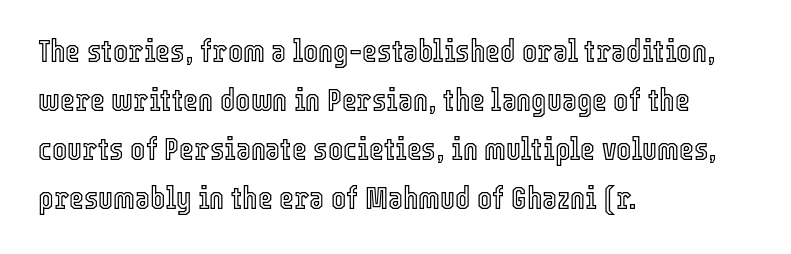
The image shows 32 px condensed type, upright; set left-aligned, normal line spacing (1.53x), normal letter spacing, not underlined; a medium x-height.
